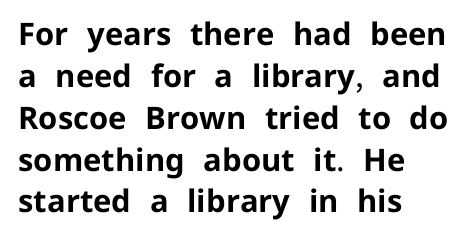
Q: Is the text bold? A: Yes.
Q: Is the text italic (slanted)? A: No, it is upright.
Q: Is the typeface a serif or a sans-serif typeface? A: Sans-serif.
Q: Is the text underlined? A: No.
Q: How is the paragraph aligned? A: Left-aligned.
Q: Is the spacing between letters normal or unusually wide? A: Normal.
Q: Is the spacing between lines tight, normal or loose? A: Normal.
Q: Width (condensed, normal, or wide)? A: Normal.
Q: Stroke contrast? A: Low.
Q: x-height? A: Medium.
Q: Monospaced? A: No.
